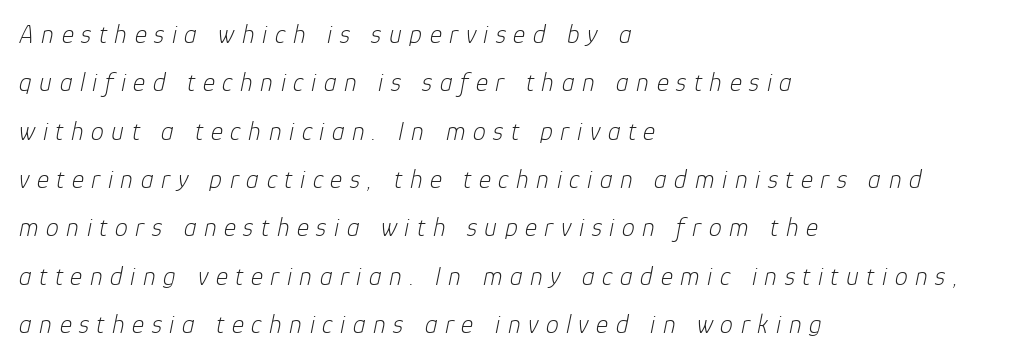
The image shows 26 px text type, italic (leaning right); set left-aligned, line spacing 1.86x, unusually wide letter spacing (+0.29 em), not underlined.
